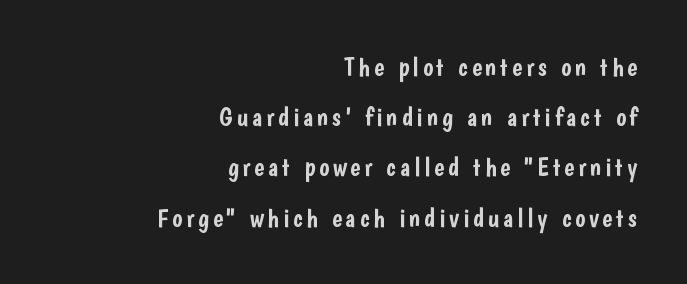
If you drew a line through each stem, it would be perfectly vertical. Quick note: underline off. Alignment: flush right.
